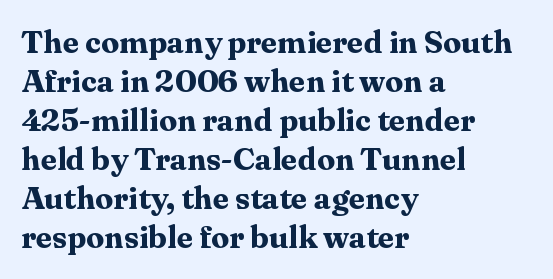
The image shows 32 px bold serif type, upright; set left-aligned, line spacing 1.22x, normal letter spacing, not underlined; medium stroke contrast and a medium x-height.
